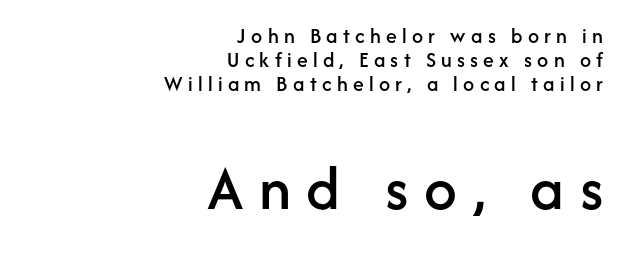
{"serif": "no", "italic": "no", "width": "normal", "stroke_contrast": "low", "x_height": "medium", "monospaced": "no", "underline": "no", "align": "right", "line_spacing": "tight", "line_spacing_ratio": 1.08, "letter_spacing": "wide", "letter_spacing_em": 0.24, "larger_block": "second", "size_ratio": 2.95, "glyph_px": 65}
